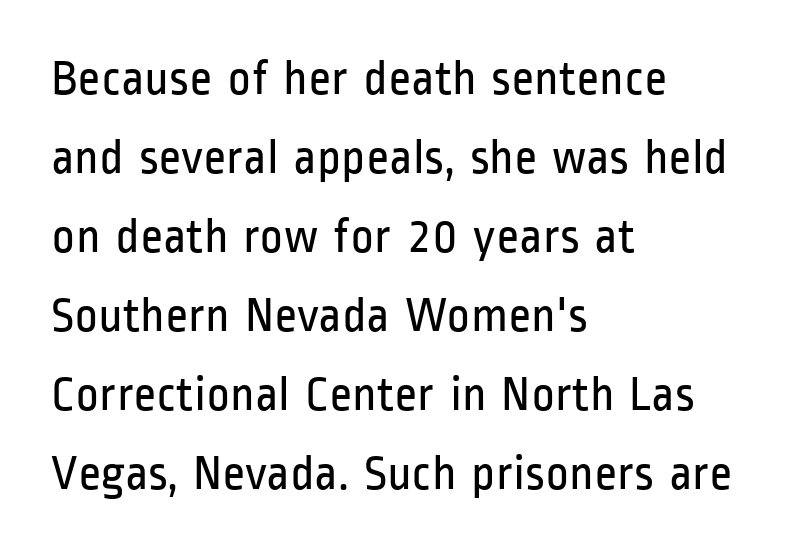
The image shows 50 px regular-weight, condensed sans-serif type, upright; set left-aligned, normal line spacing (1.58x), normal letter spacing, not underlined; low stroke contrast and a medium x-height.
